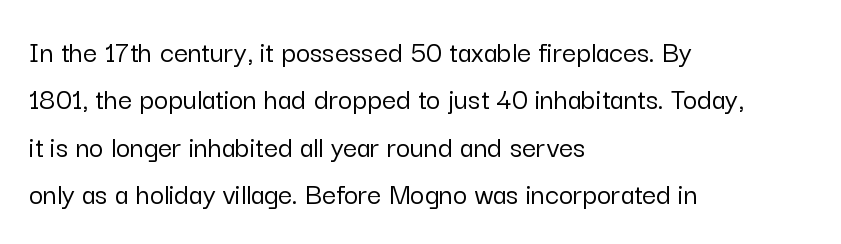
Q: Is the text italic (slanted)? A: No, it is upright.
Q: Is the typeface a serif or a sans-serif typeface? A: Sans-serif.
Q: Is the text underlined? A: No.
Q: How is the paragraph aligned? A: Left-aligned.
Q: Is the spacing between letters normal or unusually wide? A: Normal.
Q: Is the spacing between lines tight, normal or loose? A: Normal.
Q: Width (condensed, normal, or wide)? A: Normal.
Q: Stroke contrast? A: Low.
Q: x-height? A: Medium.
Q: Monospaced? A: No.
